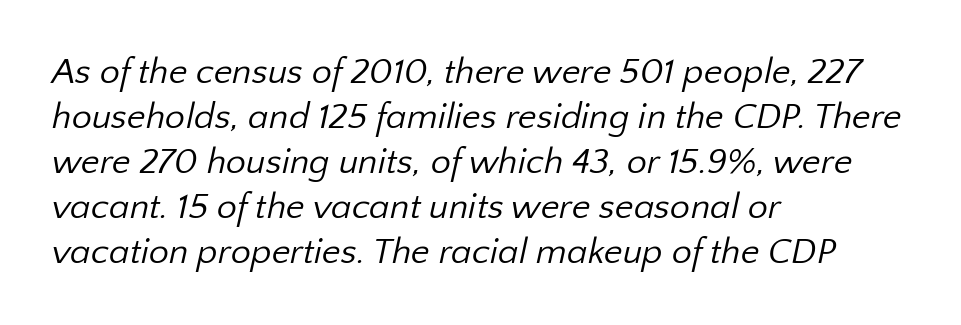
You could not count columns in this text — the font is proportionally spaced. Teacher's note: observe the even left margin — that is flush-left alignment. Interline gaps are of average width in this sample. The weight tops out at a normal text grade. Descenders hang freely into open space. There is no visible air inserted between adjacent glyphs.
